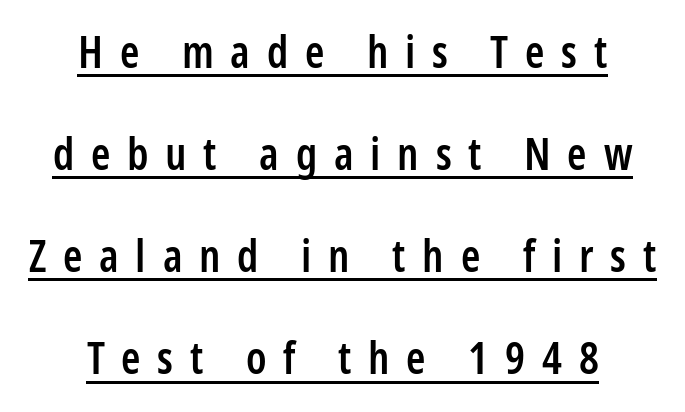
Q: Is the text bold? A: Semi-bold.
Q: Is the text italic (slanted)? A: No, it is upright.
Q: Is the typeface a serif or a sans-serif typeface? A: Sans-serif.
Q: Is the text underlined? A: Yes.
Q: How is the paragraph aligned? A: Centered.
Q: Is the spacing between letters normal or unusually wide? A: Unusually wide.
Q: Is the spacing between lines tight, normal or loose? A: Loose.
Q: Width (condensed, normal, or wide)? A: Condensed.
Q: Stroke contrast? A: Low.
Q: x-height? A: Medium.
Q: Monospaced? A: No.
